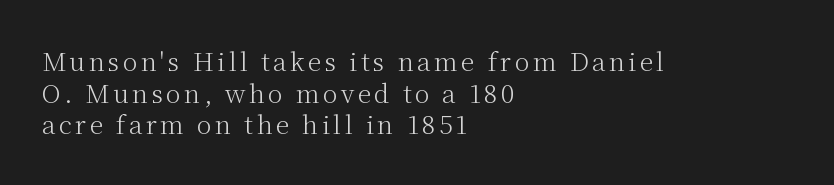
Short and long lines alike share a common starting point at left. Vertical stems look standard width or narrower in stroke. Honestly, the row spacing looks completely unremarkable. A typesetter would mark this as roman, not italic.
